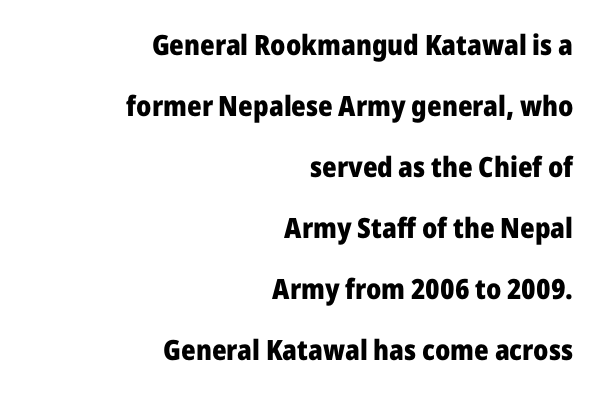
The image shows 28 px heavy sans-serif type, upright; set right-aligned, loose line spacing (2.18x), normal letter spacing, not underlined; low stroke contrast and a medium x-height.
